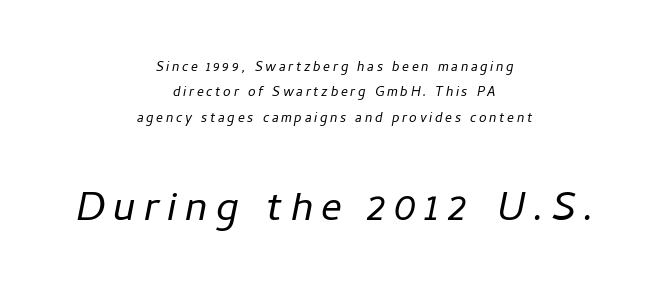
{"italic": "yes", "lean": "right", "slant_degrees": 11, "bold": "no", "weight": "light", "width": "normal", "stroke_contrast": "low", "x_height": "medium", "monospaced": "no", "underline": "no", "align": "center", "line_spacing": "normal", "line_spacing_ratio": 1.5, "larger_block": "second", "size_ratio": 3.06, "glyph_px": 52}
